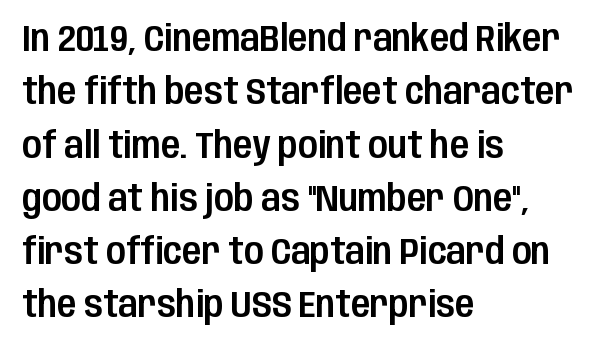
The specimen omits any rule beneath the text block's lines. Tall strokes in this sample are plumb rather than angled. What kind of face is this? One without serifs — a sans. Notice how the passage keeps a crisp vertical edge on the left only.
